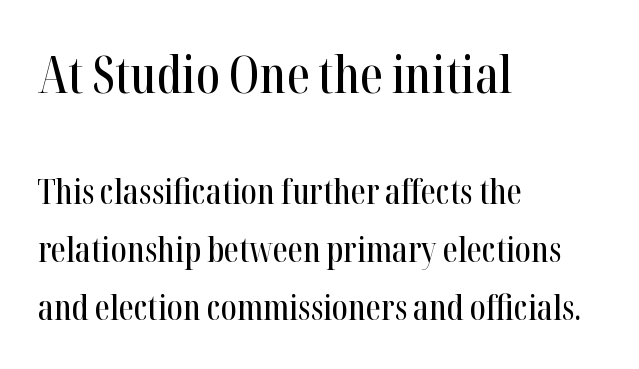
The image shows 51 px condensed serif type, upright; set left-aligned, line spacing 1.72x, normal letter spacing, not underlined; the first (top) block is 1.5x larger; high stroke contrast and a medium x-height.
